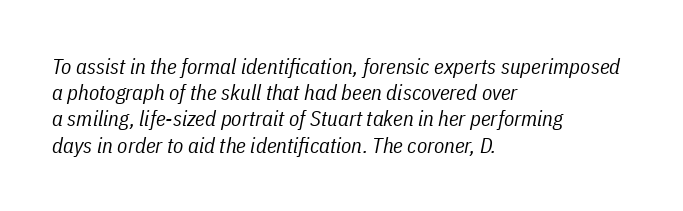
The image shows 21 px text type, italic (leaning right); set left-aligned, normal line spacing (1.25x), normal letter spacing, not underlined.
